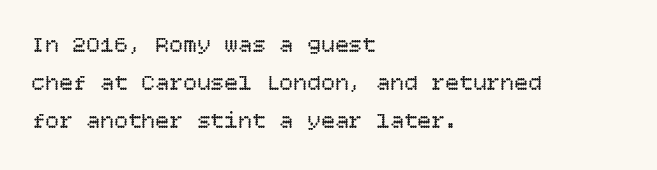
Q: Is the text bold? A: No.
Q: Is the text italic (slanted)? A: No, it is upright.
Q: Is the text underlined? A: No.
Q: How is the paragraph aligned? A: Left-aligned.
Q: Is the spacing between letters normal or unusually wide? A: Normal.
Q: Is the spacing between lines tight, normal or loose? A: Normal.
